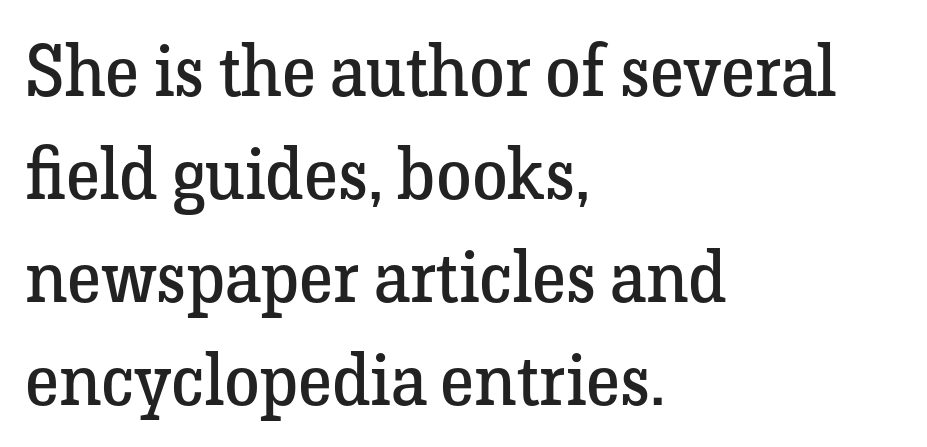
{"serif": "yes", "italic": "no", "bold": "no", "weight": "regular", "width": "normal", "stroke_contrast": "low", "x_height": "medium", "monospaced": "no", "underline": "no", "align": "left", "line_spacing": "normal", "line_spacing_ratio": 1.43, "letter_spacing": "normal", "letter_spacing_em": 0.0, "glyph_px": 72}
